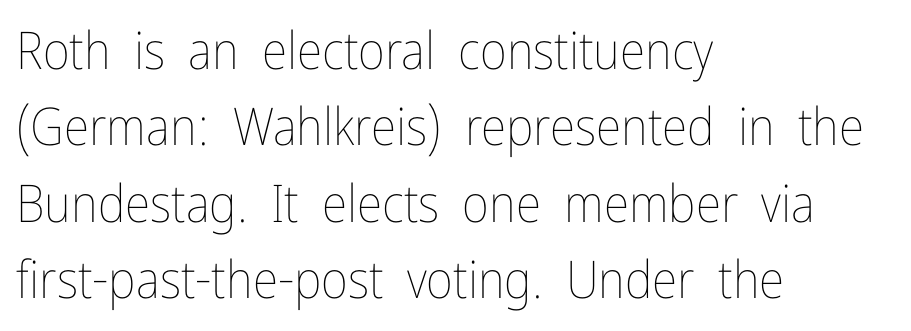
The image shows 52 px thin, condensed type, upright; set left-aligned, normal line spacing (1.47x), normal letter spacing, not underlined; low stroke contrast and a medium x-height.
